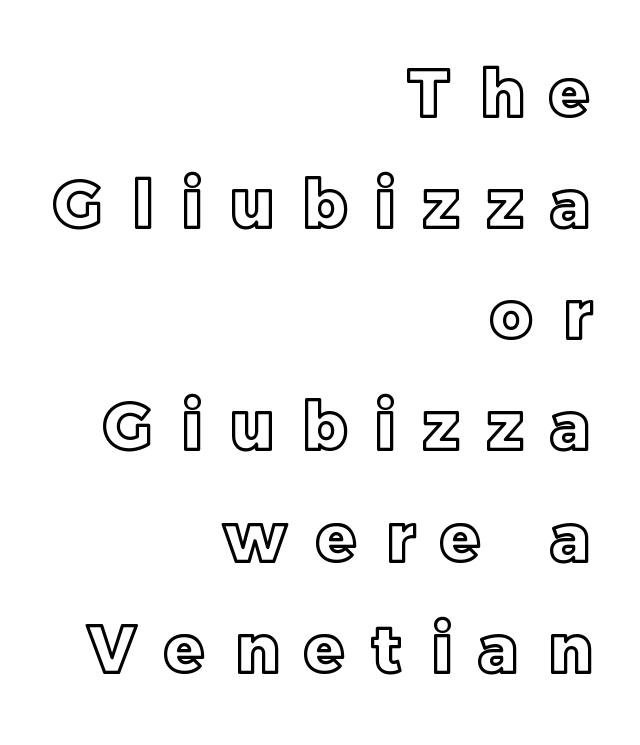
{"italic": "no", "width": "normal", "x_height": "large", "monospaced": "no", "underline": "no", "align": "right", "line_spacing_ratio": 1.71, "letter_spacing": "wide", "letter_spacing_em": 0.43, "glyph_px": 65}
